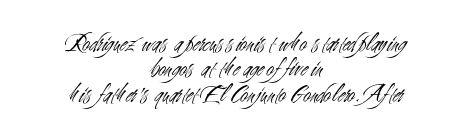
{"bold": "no", "underline": "no", "align": "center", "line_spacing": "tight", "line_spacing_ratio": 0.98, "letter_spacing": "normal", "letter_spacing_em": 0.0, "glyph_px": 26}
